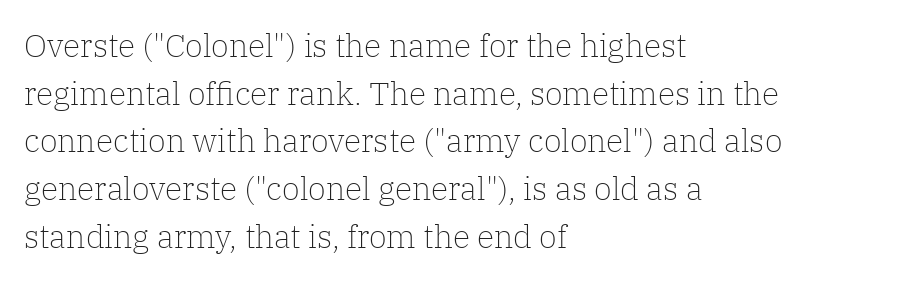
Q: Is the text bold? A: No.
Q: Is the text italic (slanted)? A: No, it is upright.
Q: Is the typeface a serif or a sans-serif typeface? A: Serif.
Q: Is the text underlined? A: No.
Q: How is the paragraph aligned? A: Left-aligned.
Q: Is the spacing between letters normal or unusually wide? A: Normal.
Q: Is the spacing between lines tight, normal or loose? A: Normal.
Q: Width (condensed, normal, or wide)? A: Normal.
Q: Stroke contrast? A: Low.
Q: x-height? A: Medium.
Q: Monospaced? A: No.
